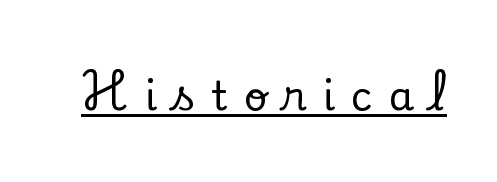
The gaps between neighbouring characters are conspicuously large. Proportional: the letters do not fall into vertical columns. The letters stand straight up with perfectly vertical stems. This sample uses a serif face.
